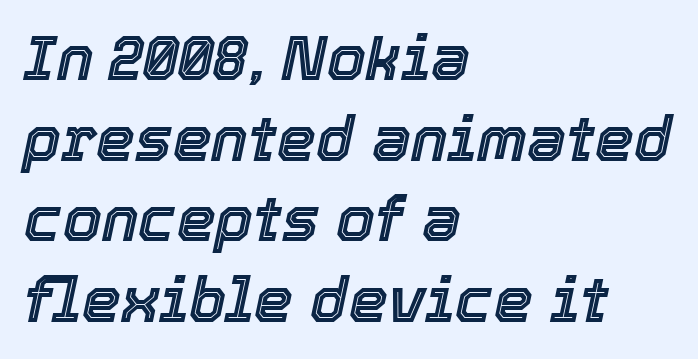
The image shows 62 px text type, italic (leaning right); set left-aligned, normal line spacing (1.3x), normal letter spacing, not underlined; a medium x-height.
